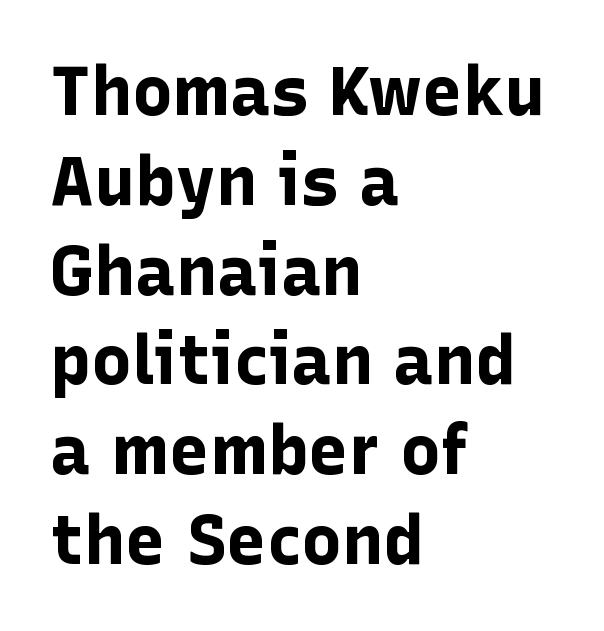
The letters stand upright; this is a roman face. The letters are bold, with thick, heavy strokes. Leading: standard. Honestly, there is no underline to notice here at all. The lines in this sample share a left origin and differ only in where they stop. Is the letter spacing exaggerated? No — it looks like the ordinary default.
